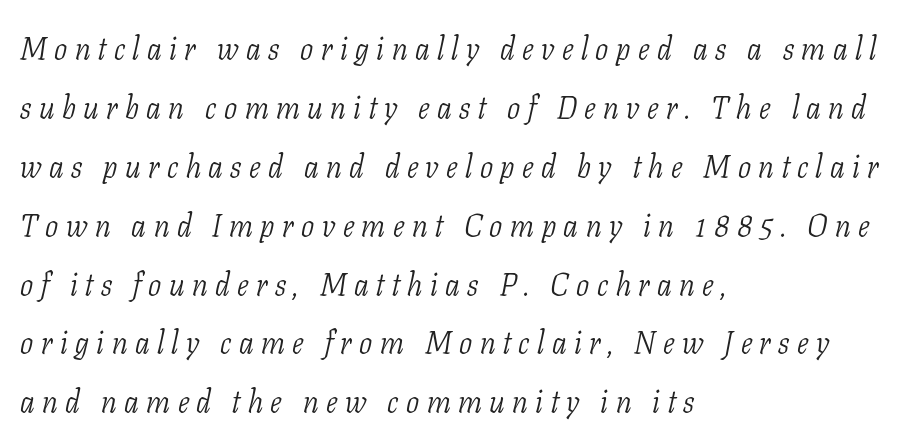
Stroke mass is kept to a normal reading level or below. A student would call this left alignment; a typographer would say flush left, rag right. Do the characters align in a grid? No, the font is proportional. Observe the wide spacing: letters keep a clear distance from each other. Has an underline been added? It has not. Typographically, this falls in the serif category.
